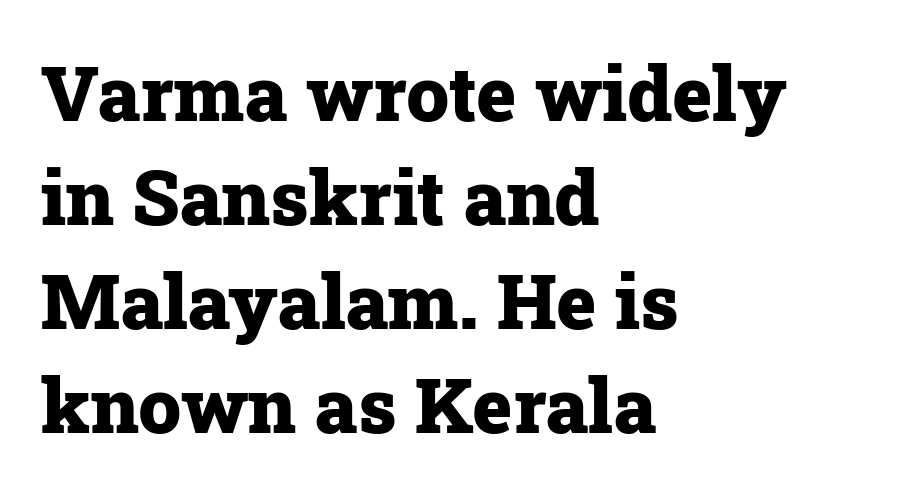
Q: Is the text bold? A: Yes.
Q: Is the text italic (slanted)? A: No, it is upright.
Q: Is the typeface a serif or a sans-serif typeface? A: Serif.
Q: Is the text underlined? A: No.
Q: How is the paragraph aligned? A: Left-aligned.
Q: Is the spacing between letters normal or unusually wide? A: Normal.
Q: Is the spacing between lines tight, normal or loose? A: Normal.
Q: Width (condensed, normal, or wide)? A: Normal.
Q: Stroke contrast? A: Low.
Q: x-height? A: Medium.
Q: Monospaced? A: No.
